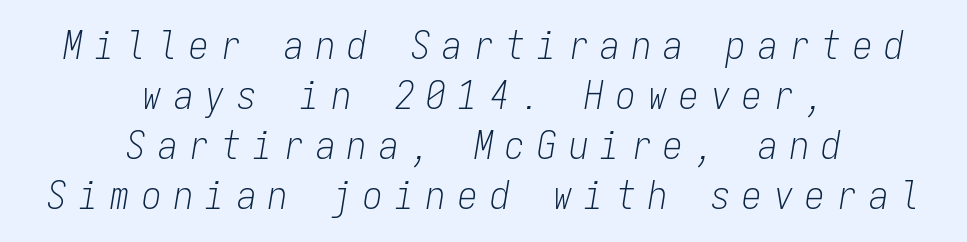
{"italic": "yes", "lean": "right", "slant_degrees": 9, "bold": "no", "weight": "light", "width": "condensed", "stroke_contrast": "low", "x_height": "medium", "monospaced": "yes", "underline": "no", "align": "center", "line_spacing": "normal", "line_spacing_ratio": 1.28, "letter_spacing": "wide", "letter_spacing_em": 0.31, "glyph_px": 39}
